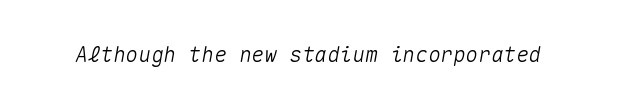
{"italic": "yes", "lean": "right", "slant_degrees": 10, "underline": "no", "letter_spacing": "normal", "letter_spacing_em": 0.0, "glyph_px": 21}
